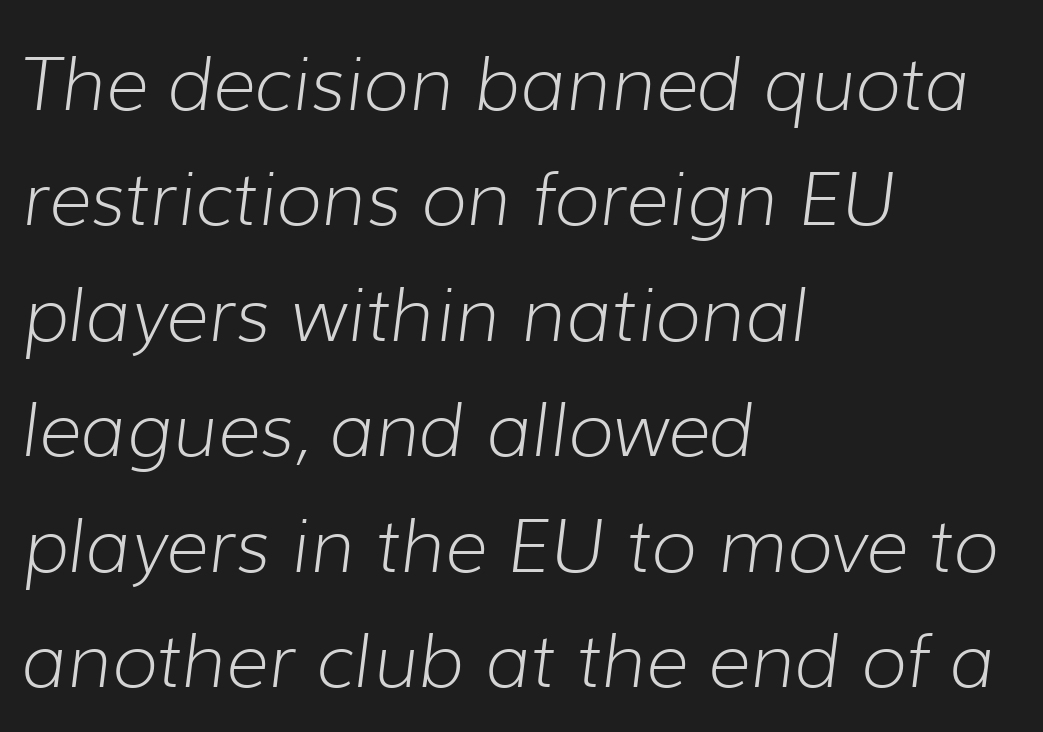
{"italic": "yes", "lean": "right", "slant_degrees": 7, "bold": "no", "weight": "light", "width": "normal", "stroke_contrast": "low", "x_height": "medium", "monospaced": "no", "underline": "no", "align": "left", "line_spacing": "normal", "line_spacing_ratio": 1.56, "letter_spacing": "normal", "letter_spacing_em": 0.0, "glyph_px": 74}
